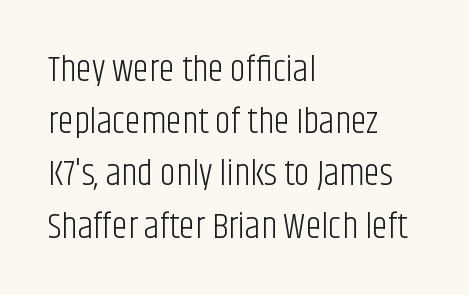
{"serif": "no", "italic": "no", "bold": "no", "weight": "light", "width": "condensed", "stroke_contrast": "low", "x_height": "large", "monospaced": "no", "underline": "no", "align": "left", "line_spacing": "normal", "line_spacing_ratio": 1.45, "letter_spacing": "normal", "letter_spacing_em": 0.0, "glyph_px": 36}
